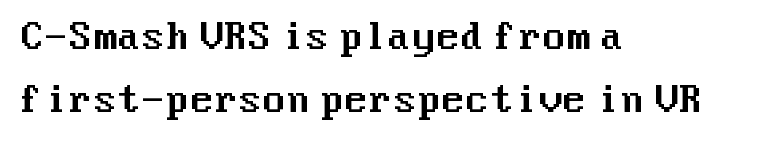
Check under the words: just untouched page. The type sits square on the baseline with zero lean. A classic flush-left, rag-right setting is used for this passage. Grotesque or geometric, the face here clearly has no serifs.
